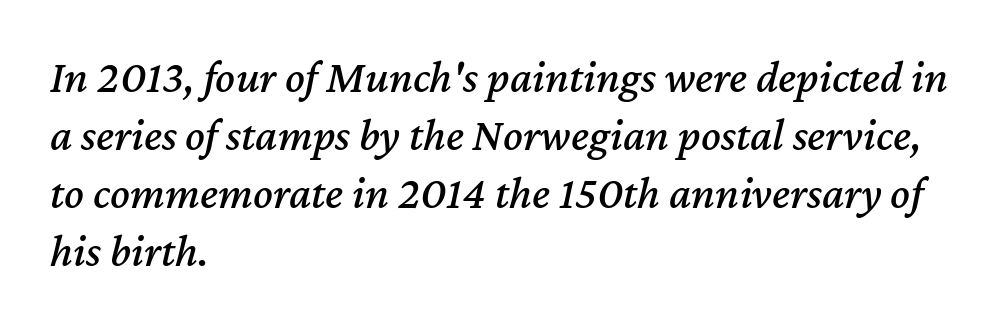
Caption: multi-line text, flush left, ragged right. The gap between lines stays unmarked. Each letter keeps its own natural width here, so spacing adapts to shape. The text carries the slant typical of an italic or oblique font. Caption: standard tracking, unaltered.
